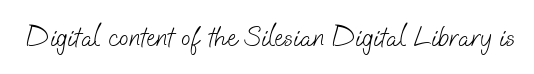
{"serif": "no", "bold": "no", "weight": "light", "width": "normal", "stroke_contrast": "low", "x_height": "small", "monospaced": "no", "underline": "no", "letter_spacing": "normal", "letter_spacing_em": 0.0, "glyph_px": 28}
